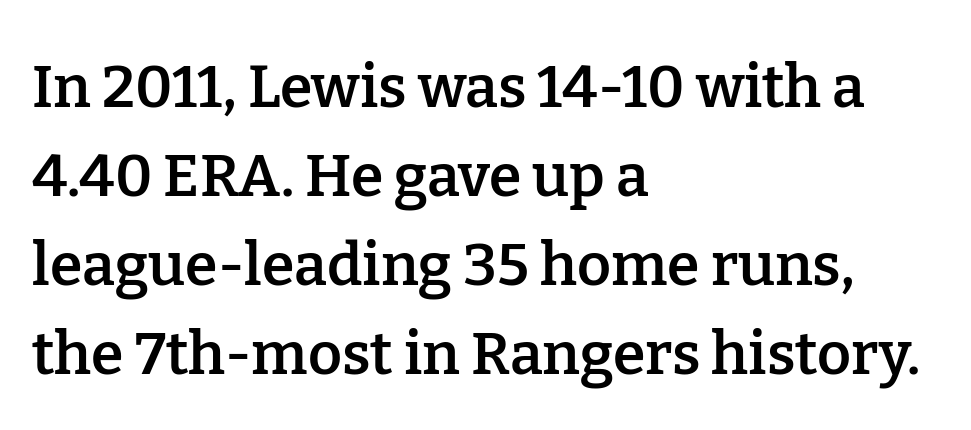
Only glyphs here, with clear space below each row. The glyphs have the mass of a demibold cut, below bold. The line-height multiplier appears to be the usual default. The text was rendered using a seriffed face with decorative stroke endings. Short and long lines alike share a common starting point at left. The letters advance in unequal steps, a hallmark of proportional type.
